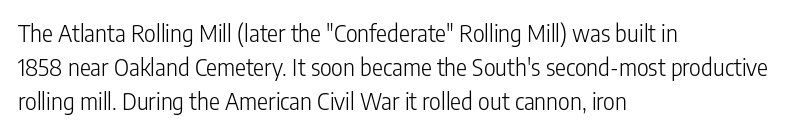
Q: Is the text bold? A: No.
Q: Is the text italic (slanted)? A: No, it is upright.
Q: Is the text underlined? A: No.
Q: How is the paragraph aligned? A: Left-aligned.
Q: Is the spacing between letters normal or unusually wide? A: Normal.
Q: Is the spacing between lines tight, normal or loose? A: Normal.
